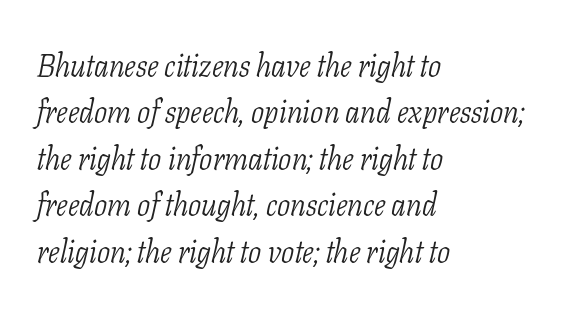
The image shows 31 px light, condensed serif type, italic (leaning right); set left-aligned, normal line spacing (1.5x), normal letter spacing, not underlined; low stroke contrast and a medium x-height.
